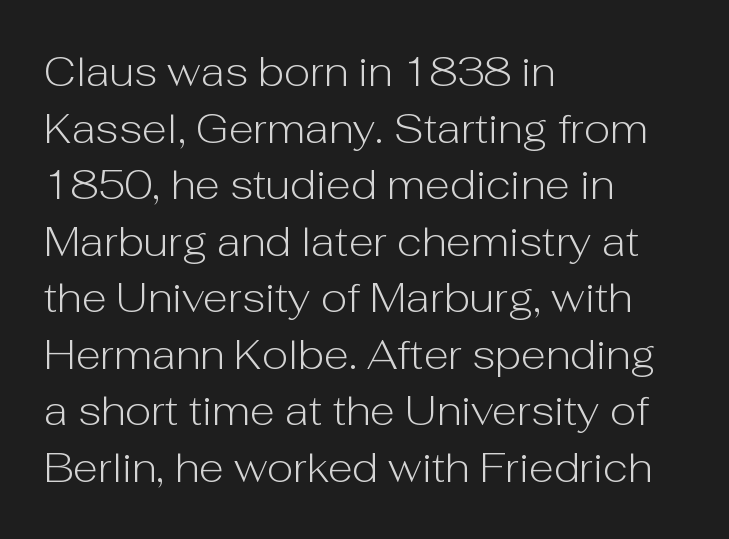
{"serif": "no", "italic": "no", "bold": "no", "weight": "light", "width": "normal", "stroke_contrast": "low", "x_height": "medium", "monospaced": "no", "underline": "no", "align": "left", "line_spacing": "normal", "line_spacing_ratio": 1.38, "letter_spacing": "normal", "letter_spacing_em": 0.0, "glyph_px": 41}
